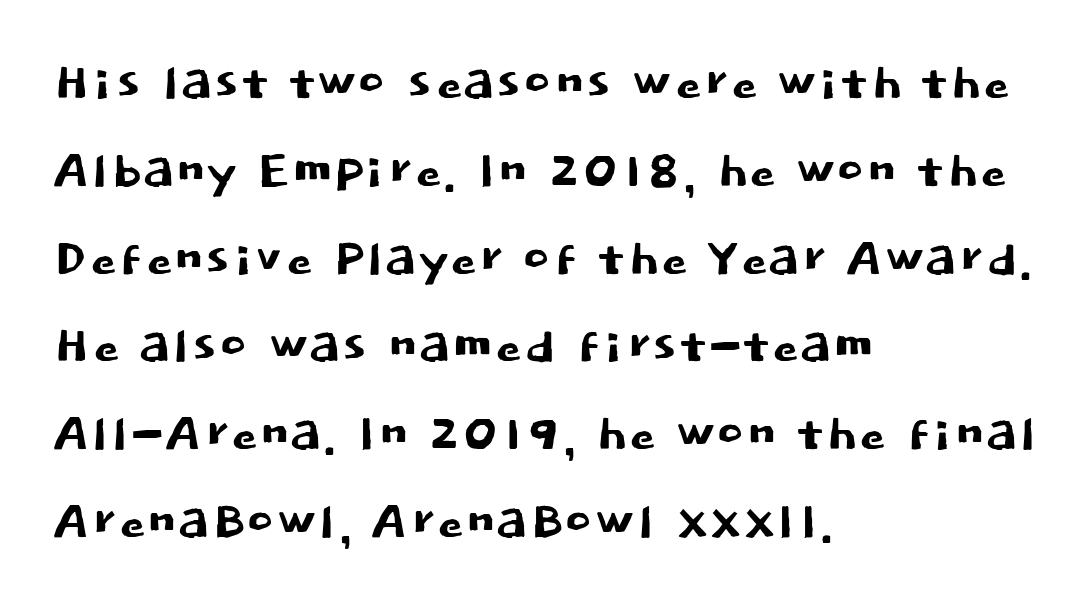
Q: Is the text italic (slanted)? A: No, it is upright.
Q: Is the typeface a serif or a sans-serif typeface? A: Sans-serif.
Q: Is the text underlined? A: No.
Q: How is the paragraph aligned? A: Left-aligned.
Q: Is the spacing between letters normal or unusually wide? A: Normal.
Q: Is the spacing between lines tight, normal or loose? A: Normal.
Q: Width (condensed, normal, or wide)? A: Normal.
Q: Stroke contrast? A: Low.
Q: x-height? A: Large.
Q: Monospaced? A: No.
